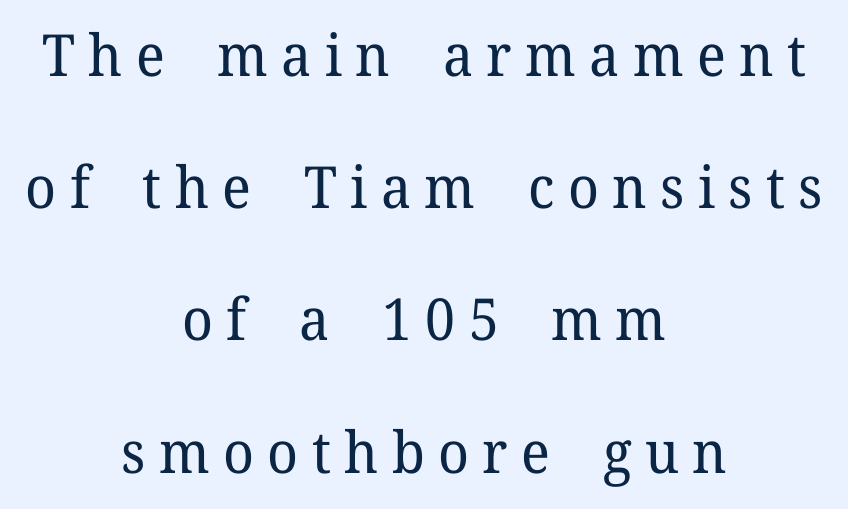
The passage shown is not bold in any degree. Between one letter and the next there's a generous, obvious gap. This sample uses an upright cut, with every glyph sitting square on the baseline. Yep, those are serifs on the letters.
